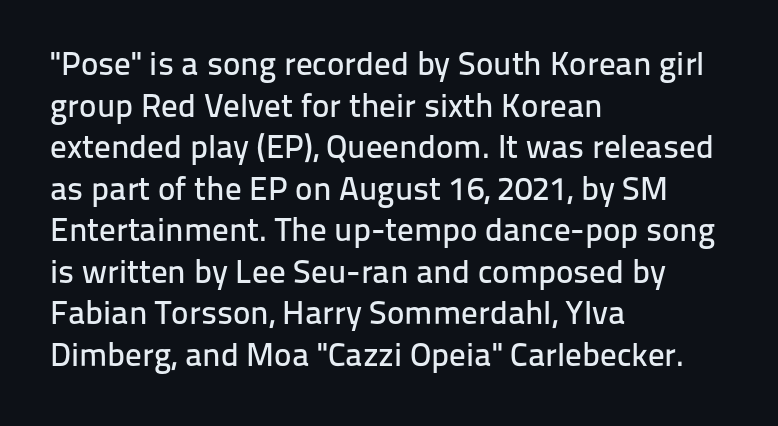
The image shows 33 px sans-serif type, upright; set left-aligned, normal line spacing (1.26x), normal letter spacing, not underlined; low stroke contrast and a medium x-height.
